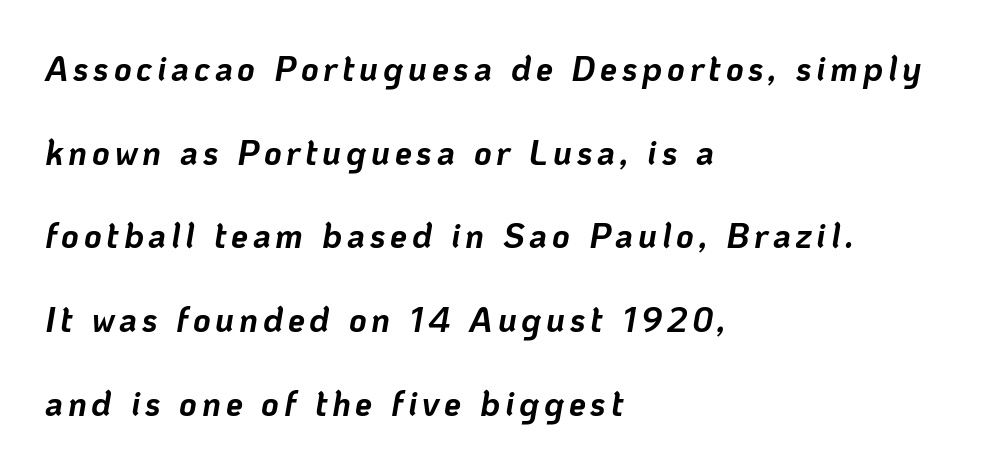
{"italic": "yes", "lean": "right", "slant_degrees": 10, "bold": "yes", "weight": "bold", "width": "normal", "stroke_contrast": "low", "x_height": "medium", "monospaced": "no", "underline": "no", "align": "left", "line_spacing": "loose", "line_spacing_ratio": 2.46, "glyph_px": 34}
